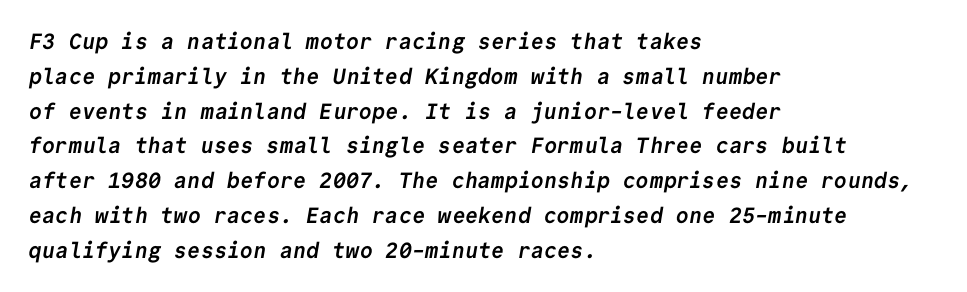
Q: Is the text bold? A: Yes.
Q: Is the text underlined? A: No.
Q: How is the paragraph aligned? A: Left-aligned.
Q: Is the spacing between letters normal or unusually wide? A: Normal.
Q: Is the spacing between lines tight, normal or loose? A: Normal.
